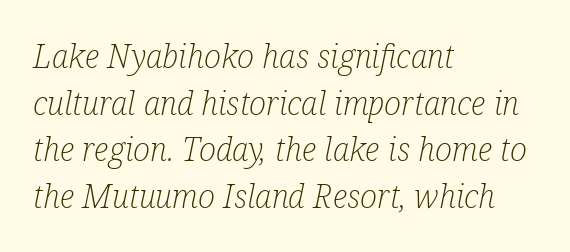
The image shows 32 px light, condensed serif type, italic (leaning right); set left-aligned, normal line spacing (1.46x), normal letter spacing, not underlined; low stroke contrast and a medium x-height.
